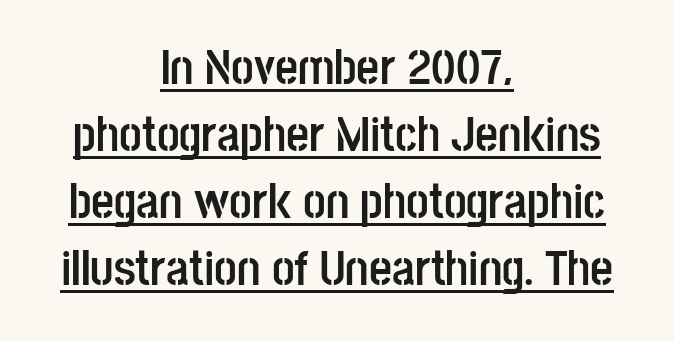
Here the glyphs are tracked normally, forming tight word shapes. Heavy-handed strokes throughout: this text is bold. Note the varied advance widths — an 'i' is clearly narrower than an 'm'. Is the block centered? Yes — each line is placed symmetrically about the middle.
